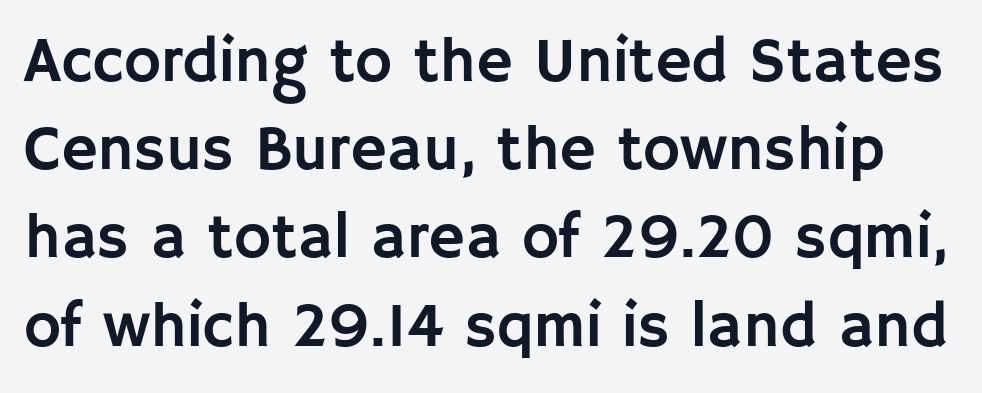
The image shows 63 px sans-serif type, upright; set normal line spacing (1.4x), normal letter spacing, not underlined; low stroke contrast and a large x-height.
